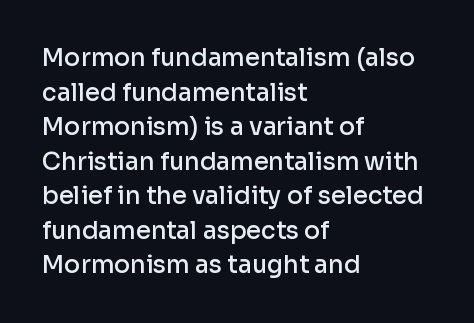
Q: Is the text bold? A: Semi-bold.
Q: Is the text italic (slanted)? A: No, it is upright.
Q: Is the text underlined? A: No.
Q: How is the paragraph aligned? A: Left-aligned.
Q: Is the spacing between letters normal or unusually wide? A: Normal.
Q: Is the spacing between lines tight, normal or loose? A: Normal.
